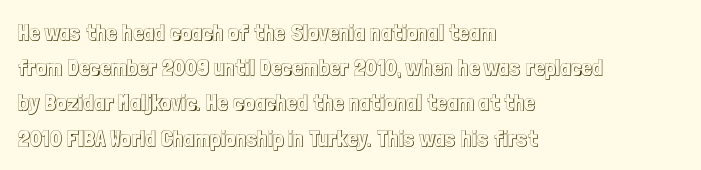
The designer left line spacing at the default. The face used here is rendered with its standard letterfit. The letters stand upright; this is a roman face. The rag falls on the right side of this text block. The words here are not underlined.
